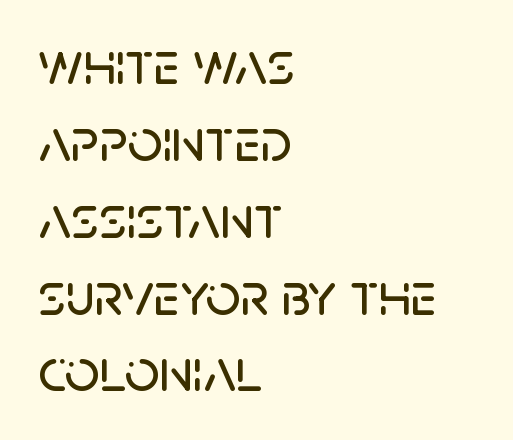
The image shows 61 px sans-serif type, upright; set left-aligned, normal line spacing (1.26x), normal letter spacing, not underlined; low stroke contrast and a large x-height.
